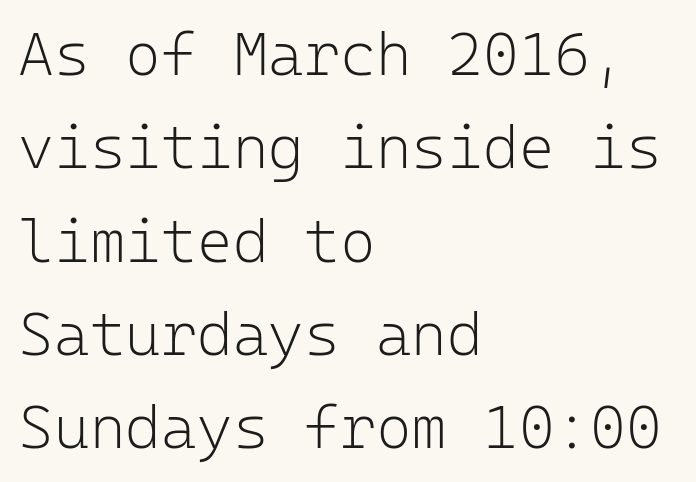
Q: Is the text bold? A: No.
Q: Is the text italic (slanted)? A: No, it is upright.
Q: Is the typeface a serif or a sans-serif typeface? A: Sans-serif.
Q: Is the text underlined? A: No.
Q: How is the paragraph aligned? A: Left-aligned.
Q: Is the spacing between letters normal or unusually wide? A: Normal.
Q: Is the spacing between lines tight, normal or loose? A: Normal.
Q: Width (condensed, normal, or wide)? A: Normal.
Q: Stroke contrast? A: Low.
Q: x-height? A: Medium.
Q: Monospaced? A: Yes.
